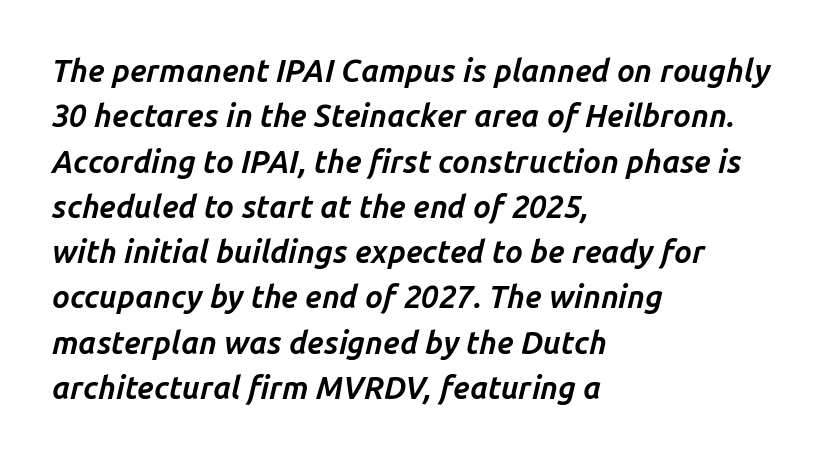
The image shows 31 px bold type, italic (leaning right); set left-aligned, normal line spacing (1.46x), normal letter spacing, not underlined; low stroke contrast and a medium x-height.
